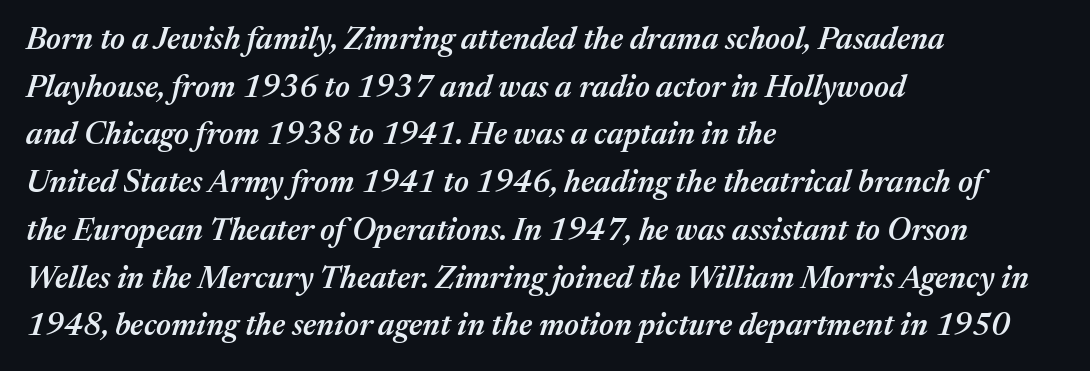
The image shows 31 px semibold type, italic (leaning right); set left-aligned, normal line spacing (1.54x), normal letter spacing, not underlined; medium stroke contrast and a medium x-height.
